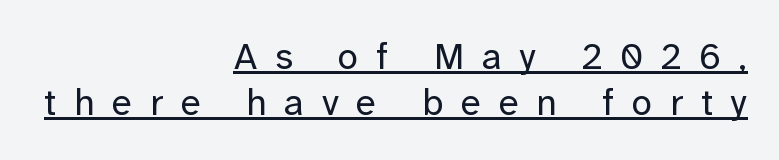
Counters stay open thanks to moderate or lighter strokes. Here the glyphs are tracked loosely, breaking word shapes into spaced letters. The face used here is proportionally spaced, like ordinary book or web type. The ragged edge is on the left, which tells us the setting is flush right.
